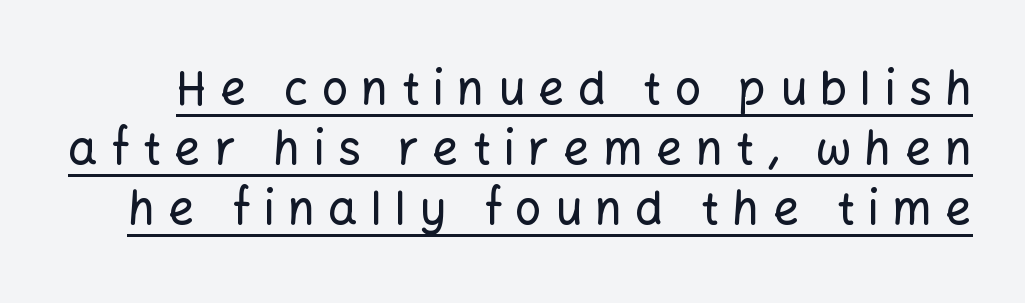
The image shows 46 px sans-serif type, upright; set normal line spacing (1.3x), unusually wide letter spacing (+0.29 em), underlined; low stroke contrast and a medium x-height.
